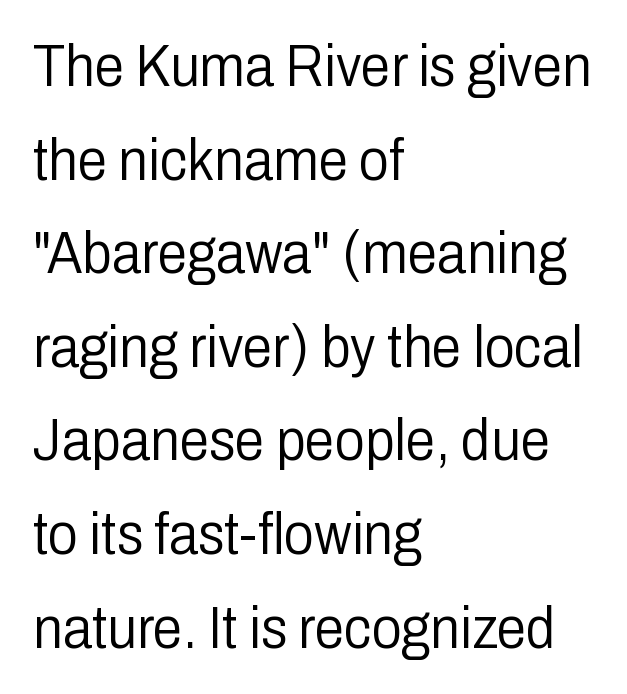
Q: Is the text bold? A: No.
Q: Is the text italic (slanted)? A: No, it is upright.
Q: Is the typeface a serif or a sans-serif typeface? A: Sans-serif.
Q: Is the text underlined? A: No.
Q: How is the paragraph aligned? A: Left-aligned.
Q: Is the spacing between letters normal or unusually wide? A: Normal.
Q: Is the spacing between lines tight, normal or loose? A: Normal.
Q: Width (condensed, normal, or wide)? A: Condensed.
Q: Stroke contrast? A: Low.
Q: x-height? A: Medium.
Q: Monospaced? A: No.
